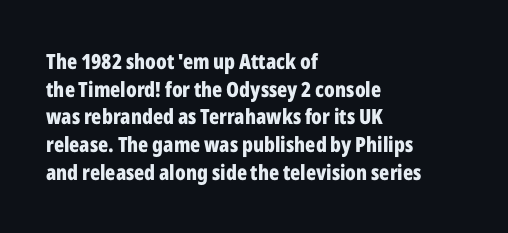
It's the straight-up-and-down kind of type. The words here are not underlined. Summary of vertical rhythm: regular, with standard interline spacing. Alignment: flush left. The rendering keeps characters at their native spacing.
